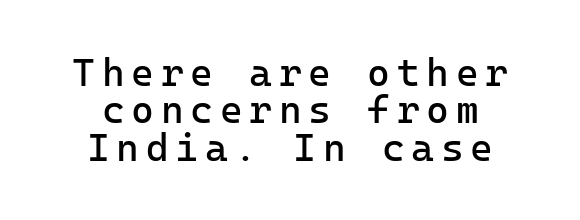
Tall strokes in this sample are plumb rather than angled. No chunkiness to these letters — they're not bold. The typeface chosen for these lines omits serifs. The space beneath each line is pristine and unruled. The lines in this sample share a center point and differ in where they start and stop.
